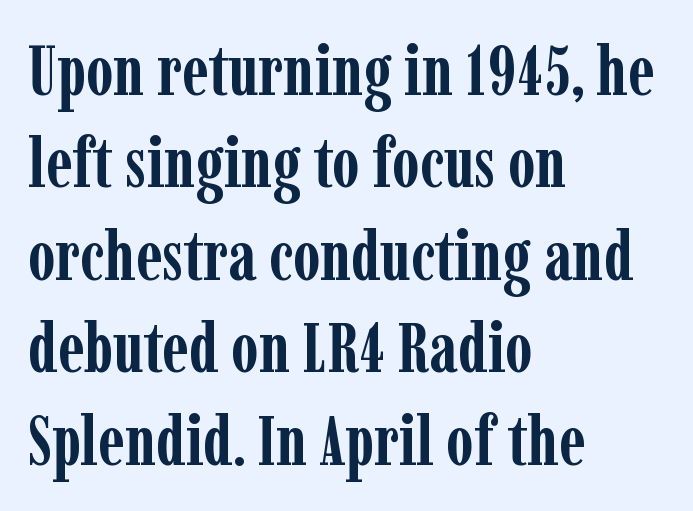
Q: Is the text bold? A: Yes.
Q: Is the text italic (slanted)? A: No, it is upright.
Q: Is the typeface a serif or a sans-serif typeface? A: Serif.
Q: Is the text underlined? A: No.
Q: How is the paragraph aligned? A: Left-aligned.
Q: Is the spacing between letters normal or unusually wide? A: Normal.
Q: Is the spacing between lines tight, normal or loose? A: Normal.
Q: Width (condensed, normal, or wide)? A: Condensed.
Q: Stroke contrast? A: Low.
Q: x-height? A: Medium.
Q: Monospaced? A: No.
